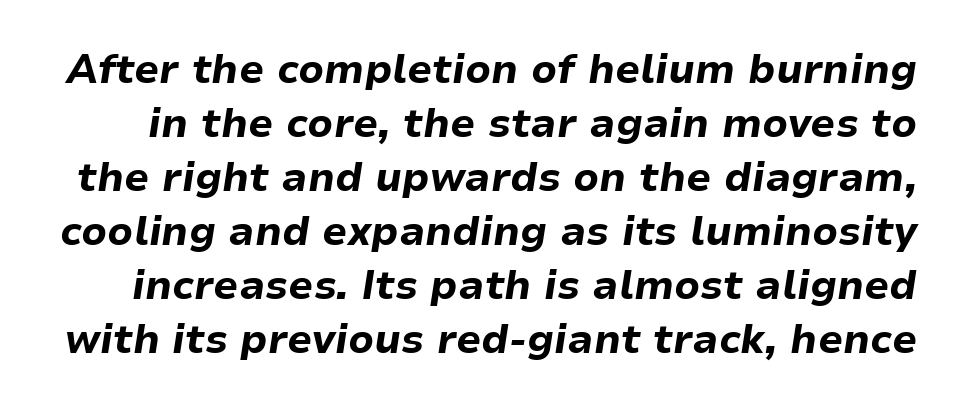
{"italic": "yes", "lean": "right", "slant_degrees": 9, "bold": "yes", "weight": "bold", "width": "normal", "stroke_contrast": "low", "x_height": "medium", "monospaced": "no", "underline": "no", "line_spacing": "normal", "line_spacing_ratio": 1.35, "letter_spacing": "normal", "letter_spacing_em": 0.0, "glyph_px": 40}
